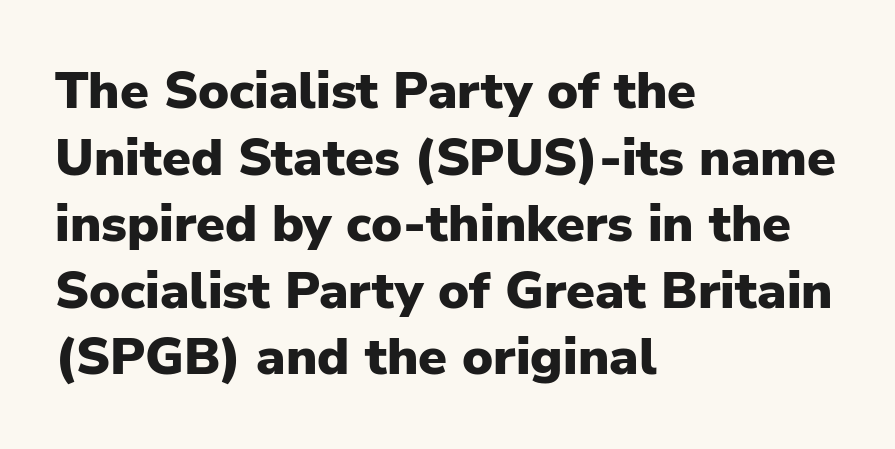
{"serif": "no", "italic": "no", "bold": "yes", "weight": "heavy", "width": "normal", "stroke_contrast": "low", "x_height": "medium", "monospaced": "no", "underline": "no", "align": "left", "line_spacing": "normal", "line_spacing_ratio": 1.28, "letter_spacing": "normal", "letter_spacing_em": 0.0, "glyph_px": 52}
